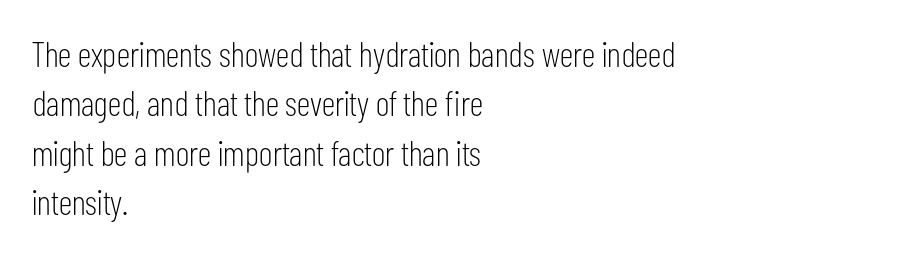
The compositor pushed each line to the left boundary. These lines are composed in type without serifs. Counters stay open thanks to moderate or lighter strokes. Looks like regular typesetting: each glyph gets only the width it needs.
